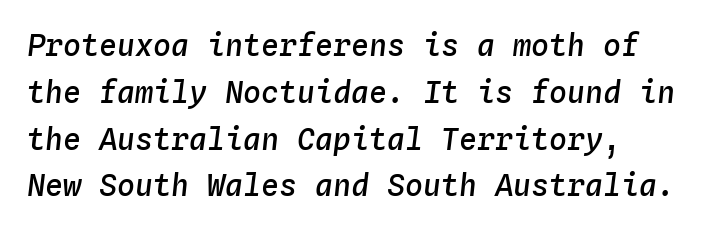
Q: Is the text bold? A: Semi-bold.
Q: Is the text italic (slanted)? A: Yes, it leans right by about 4 degrees.
Q: Is the text underlined? A: No.
Q: Is the spacing between letters normal or unusually wide? A: Normal.
Q: Is the spacing between lines tight, normal or loose? A: Normal.
Q: Width (condensed, normal, or wide)? A: Normal.
Q: Stroke contrast? A: Low.
Q: x-height? A: Medium.
Q: Monospaced? A: Yes.
